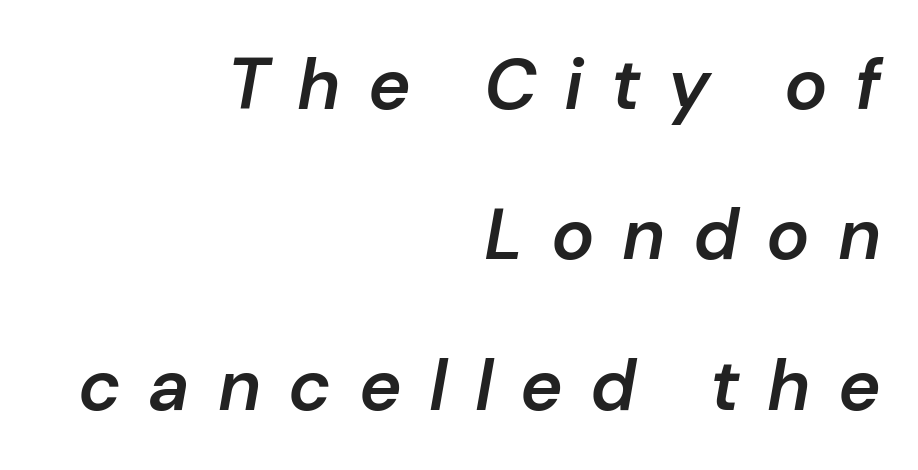
Q: Is the text bold? A: Semi-bold.
Q: Is the text italic (slanted)? A: Yes, it leans right by about 10 degrees.
Q: Is the text underlined? A: No.
Q: How is the paragraph aligned? A: Right-aligned.
Q: Is the spacing between letters normal or unusually wide? A: Unusually wide.
Q: Is the spacing between lines tight, normal or loose? A: Loose.
Q: Width (condensed, normal, or wide)? A: Normal.
Q: Stroke contrast? A: Low.
Q: x-height? A: Medium.
Q: Monospaced? A: No.
